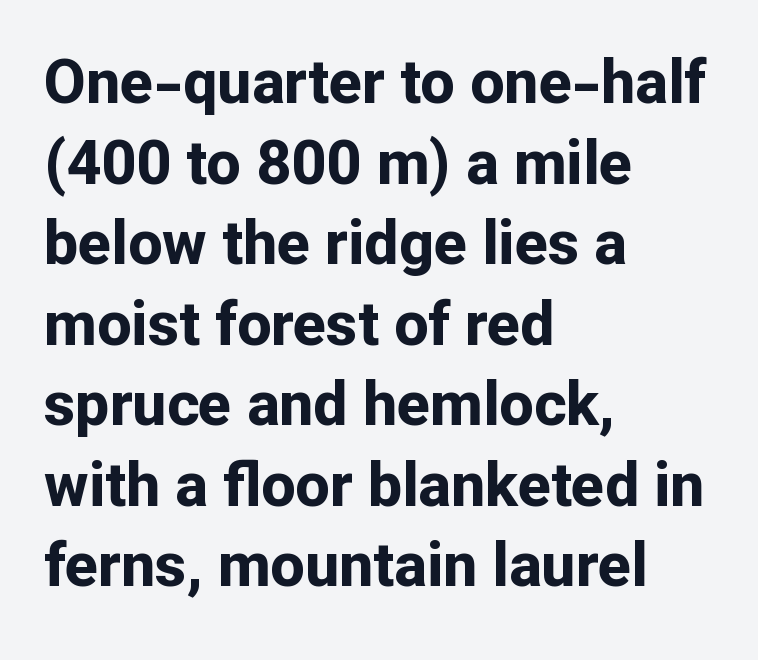
{"serif": "no", "italic": "no", "bold": "yes", "weight": "bold", "width": "normal", "stroke_contrast": "low", "x_height": "medium", "monospaced": "no", "underline": "no", "align": "left", "line_spacing": "normal", "line_spacing_ratio": 1.32, "letter_spacing": "normal", "letter_spacing_em": 0.0, "glyph_px": 61}
